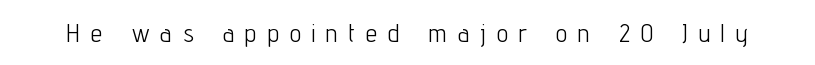
{"italic": "no", "bold": "no", "underline": "no", "letter_spacing": "wide", "letter_spacing_em": 0.45, "glyph_px": 25}
